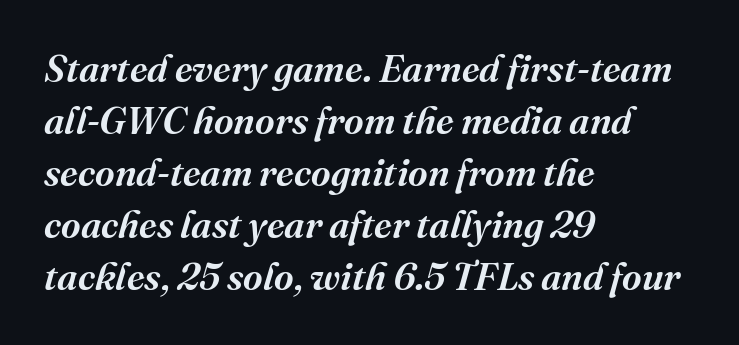
The image shows 38 px semibold serif type, italic (leaning right); set left-aligned, normal line spacing (1.37x), normal letter spacing, not underlined; medium stroke contrast and a medium x-height.
